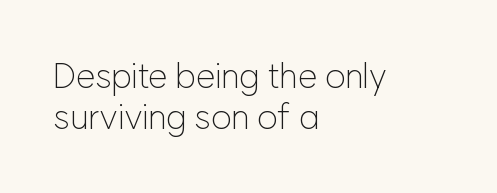
Q: Is the text bold? A: No.
Q: Is the text italic (slanted)? A: No, it is upright.
Q: Is the typeface a serif or a sans-serif typeface? A: Sans-serif.
Q: Is the text underlined? A: No.
Q: How is the paragraph aligned? A: Left-aligned.
Q: Is the spacing between letters normal or unusually wide? A: Normal.
Q: Width (condensed, normal, or wide)? A: Normal.
Q: Stroke contrast? A: Low.
Q: x-height? A: Medium.
Q: Monospaced? A: No.
